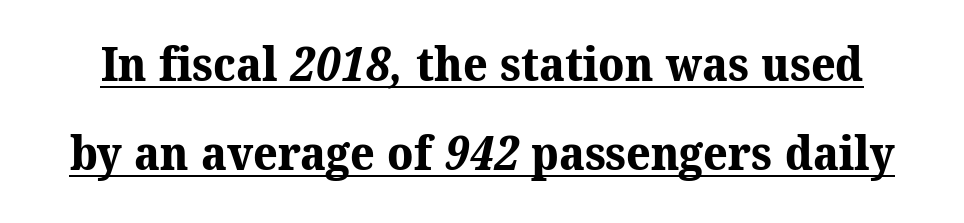
{"serif": "yes", "bold": "yes", "weight": "bold", "width": "normal", "stroke_contrast": "medium", "x_height": "medium", "monospaced": "no", "underline": "yes", "line_spacing_ratio": 1.85, "letter_spacing": "normal", "letter_spacing_em": 0.0, "glyph_px": 48}
